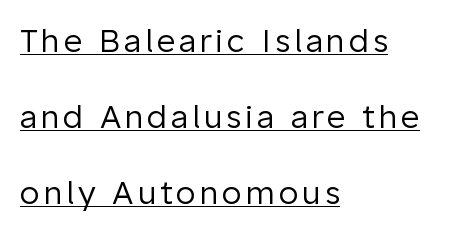
{"serif": "no", "italic": "no", "bold": "no", "weight": "regular", "width": "normal", "stroke_contrast": "low", "x_height": "medium", "monospaced": "no", "underline": "yes", "align": "left", "line_spacing": "loose", "line_spacing_ratio": 2.37, "glyph_px": 32}
